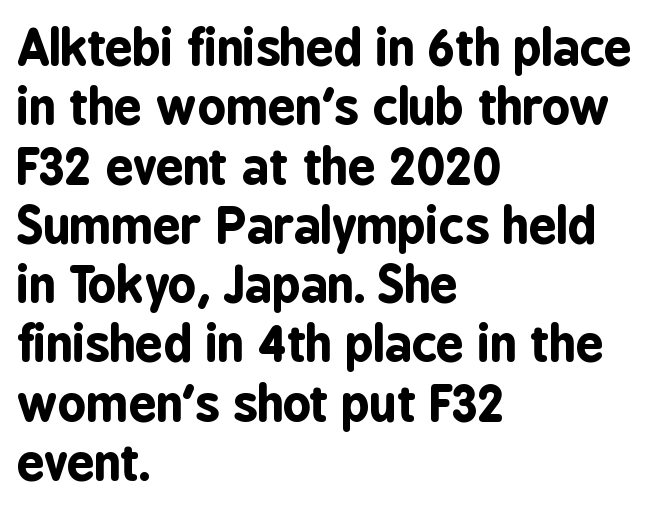
The image shows 49 px bold, condensed sans-serif type, upright; set left-aligned, line spacing 1.21x, normal letter spacing, not underlined; low stroke contrast and a medium x-height.
